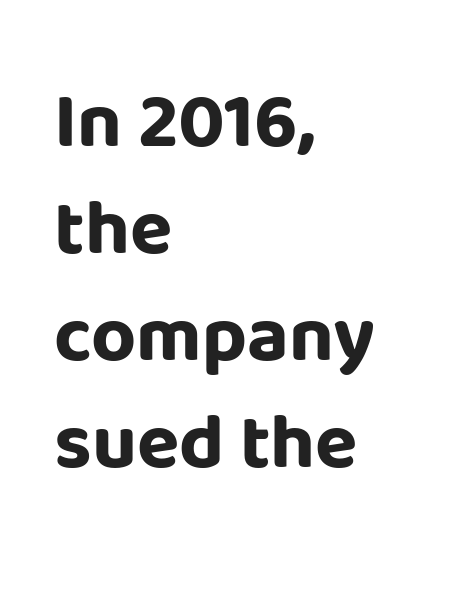
{"serif": "no", "italic": "no", "bold": "yes", "weight": "bold", "width": "normal", "stroke_contrast": "low", "x_height": "large", "monospaced": "no", "underline": "no", "align": "left", "line_spacing": "normal", "line_spacing_ratio": 1.37, "letter_spacing": "normal", "letter_spacing_em": 0.0, "glyph_px": 78}
